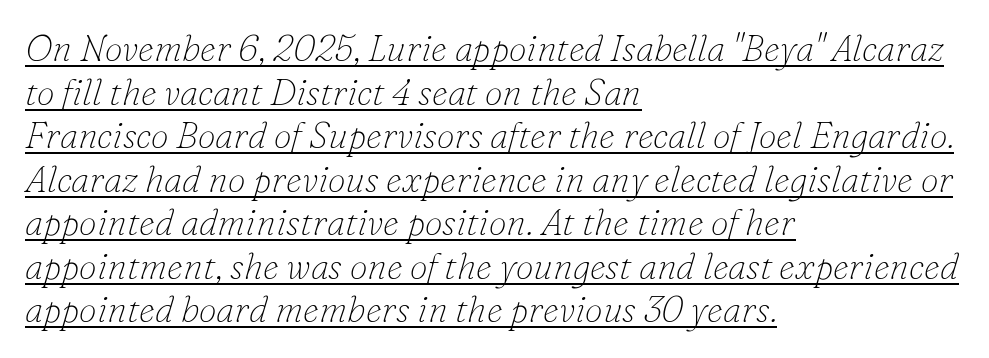
Q: Is the text bold? A: No.
Q: Is the text italic (slanted)? A: Yes, it leans right by about 16 degrees.
Q: Is the typeface a serif or a sans-serif typeface? A: Serif.
Q: Is the text underlined? A: Yes.
Q: How is the paragraph aligned? A: Left-aligned.
Q: Is the spacing between letters normal or unusually wide? A: Normal.
Q: Width (condensed, normal, or wide)? A: Normal.
Q: Stroke contrast? A: Low.
Q: x-height? A: Small.
Q: Monospaced? A: No.
